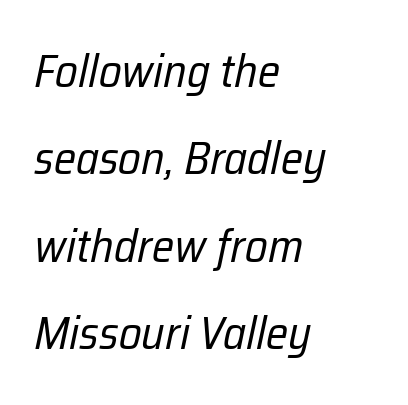
Layout note: lines flush left. Tall strokes in this sample are angled rather than plumb. Think of a printed novel: that variable character pitch is what you see here. Horizontal bands of white between lines are thick stripes. Compared with a typical body face, this is equally light or lighter still.
